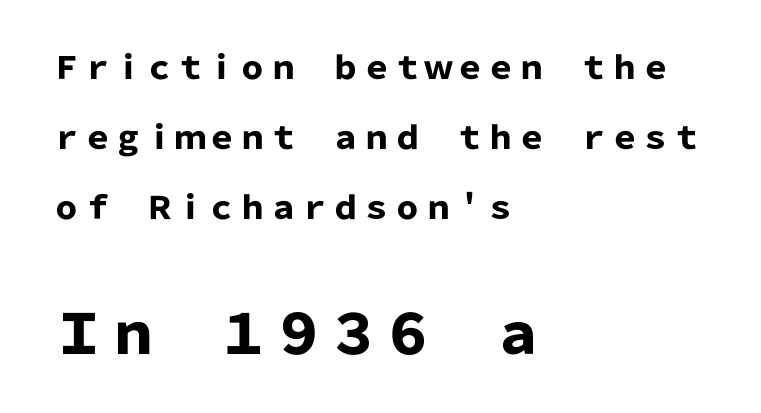
Q: Is the text bold? A: Yes.
Q: Is the text italic (slanted)? A: No, it is upright.
Q: Is the typeface a serif or a sans-serif typeface? A: Sans-serif.
Q: Is the text underlined? A: No.
Q: How is the paragraph aligned? A: Left-aligned.
Q: Is the spacing between letters normal or unusually wide? A: Normal.
Q: Is the spacing between lines tight, normal or loose? A: Loose.
Q: Which block of text is set in a larger size, the first (top) or the second (bottom)? A: The second (bottom) one.
Q: Width (condensed, normal, or wide)? A: Normal.
Q: Stroke contrast? A: Low.
Q: x-height? A: Medium.
Q: Monospaced? A: No.
